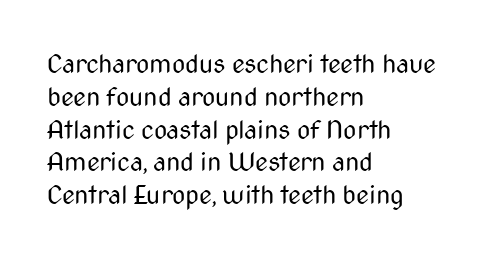
The image shows 26 px text type, upright; set left-aligned, normal line spacing (1.26x), normal letter spacing, not underlined.
